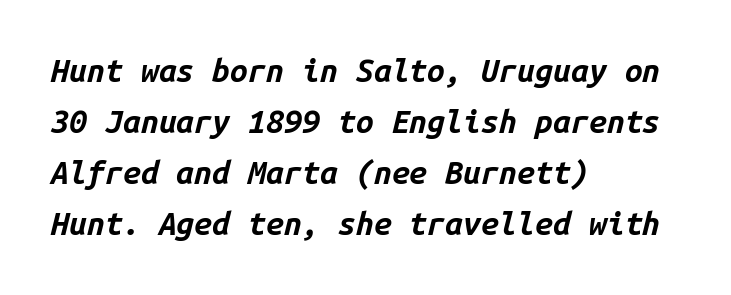
Style check: oblique. Is this a fixed-width face? Yes — each glyph sits in an identical cell. How would I describe the line gaps? Plain and ordinary. The baseline area is clear.
